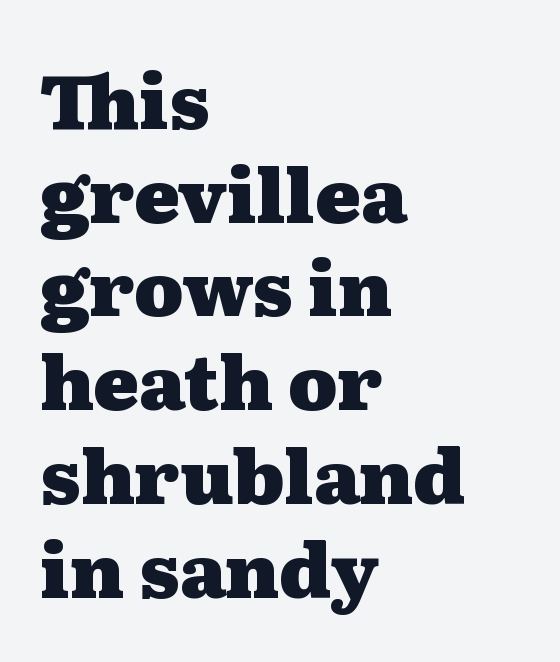
{"serif": "yes", "italic": "no", "bold": "yes", "weight": "heavy", "width": "wide", "stroke_contrast": "medium", "x_height": "medium", "monospaced": "no", "underline": "no", "align": "left", "line_spacing": "normal", "line_spacing_ratio": 1.25, "letter_spacing": "normal", "letter_spacing_em": 0.0, "glyph_px": 75}
